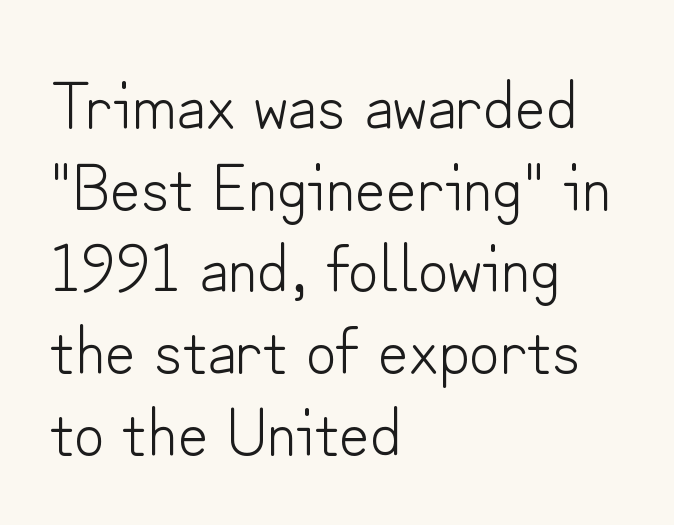
The image shows 67 px light sans-serif type, upright; set left-aligned, line spacing 1.22x, normal letter spacing, not underlined; low stroke contrast and a small x-height.
